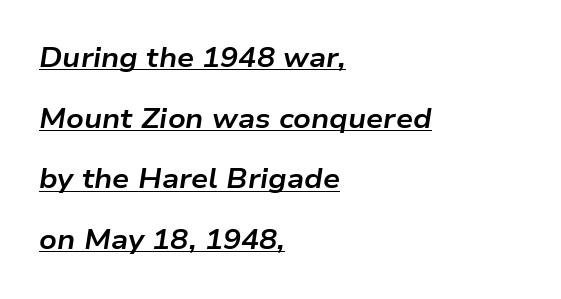
{"italic": "yes", "lean": "right", "slant_degrees": 9, "bold": "yes", "underline": "yes", "align": "left", "line_spacing": "loose", "line_spacing_ratio": 2.25, "letter_spacing": "normal", "letter_spacing_em": 0.0, "glyph_px": 27}
